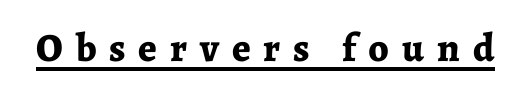
The image shows 40 px bold serif type, upright; set unusually wide letter spacing (+0.32 em), underlined; low stroke contrast and a medium x-height.
